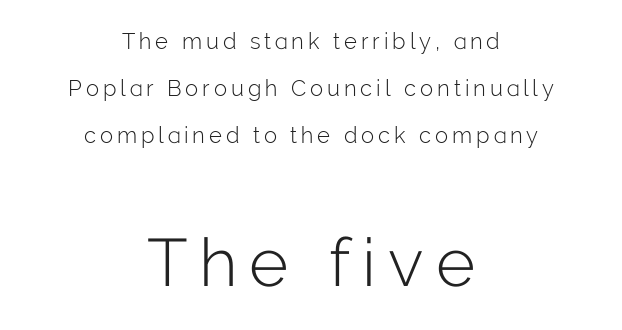
The image shows 67 px light sans-serif type, upright; set centered, loose line spacing (2.14x), not underlined; the second (bottom) block is 3.05x larger; low stroke contrast and a medium x-height.
